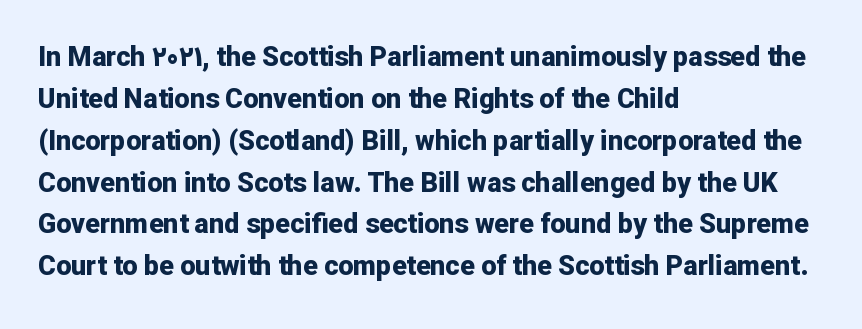
Q: Is the text bold? A: Yes.
Q: Is the text italic (slanted)? A: No, it is upright.
Q: Is the text underlined? A: No.
Q: How is the paragraph aligned? A: Left-aligned.
Q: Is the spacing between letters normal or unusually wide? A: Normal.
Q: Is the spacing between lines tight, normal or loose? A: Normal.
